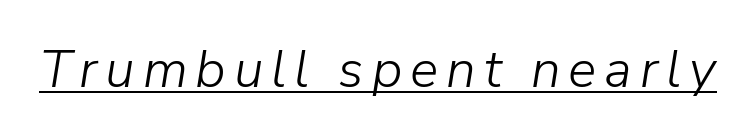
Quick note: underline on. The letters advance in unequal steps, a hallmark of proportional type. Tall strokes in this sample are angled rather than plumb. This reads as an unemphasized weight, regular at the heaviest.
